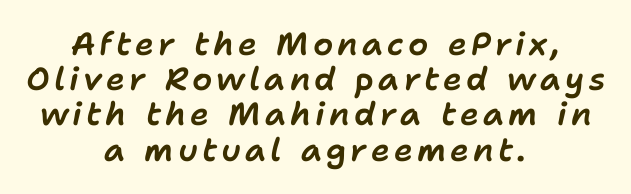
Plain, unruled lines of type. Vertical spacing — tight. The face used here is proportionally spaced, like ordinary book or web type. Emphasis-style slanted type is in use.
